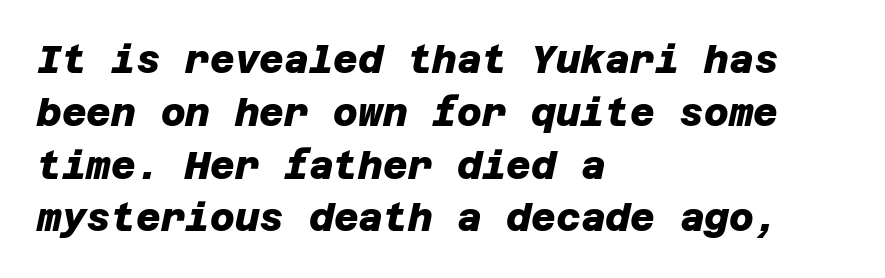
The image shows 38 px heavy sans-serif type; set left-aligned, normal line spacing (1.39x), normal letter spacing, not underlined; low stroke contrast and a large x-height.
